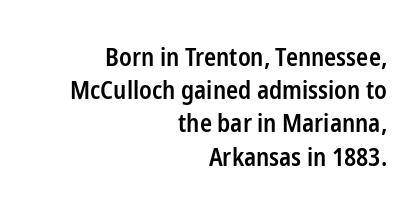
The image shows 25 px text type, upright; set right-aligned, normal line spacing (1.33x), normal letter spacing, not underlined.
